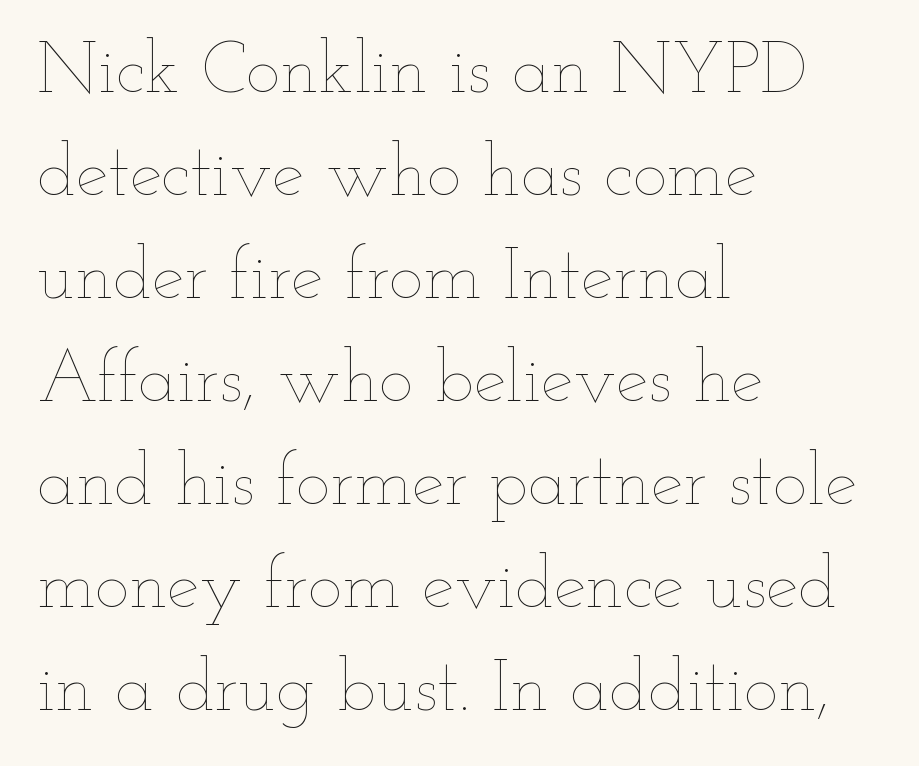
{"italic": "no", "bold": "no", "weight": "thin", "width": "wide", "stroke_contrast": "low", "x_height": "small", "monospaced": "no", "underline": "no", "align": "left", "line_spacing": "normal", "line_spacing_ratio": 1.41, "letter_spacing": "normal", "letter_spacing_em": 0.0, "glyph_px": 73}
